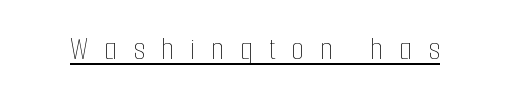
The image shows 33 px thin, condensed type, upright; set unusually wide letter spacing (+0.48 em), underlined; low stroke contrast and a medium x-height.
